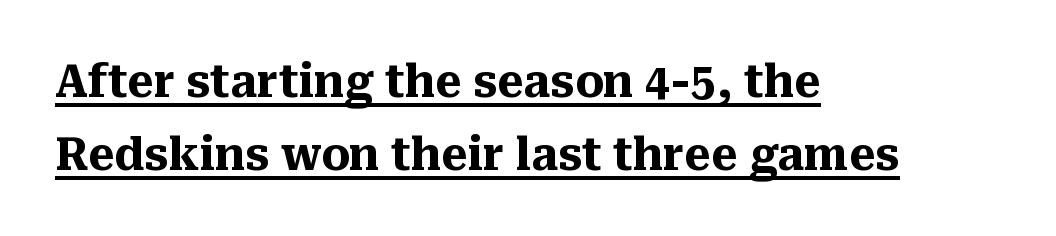
Note the varied advance widths — an 'i' is clearly narrower than an 'm'. Notice how thick the strokes are: this is what a full bold looks like. The letters carry serifs — small finishing strokes at the ends of their stems. One glance says typical: line gaps are just what's usual. Is there any slant? The stems are plumb. Short and long lines alike share a common starting point at left.
